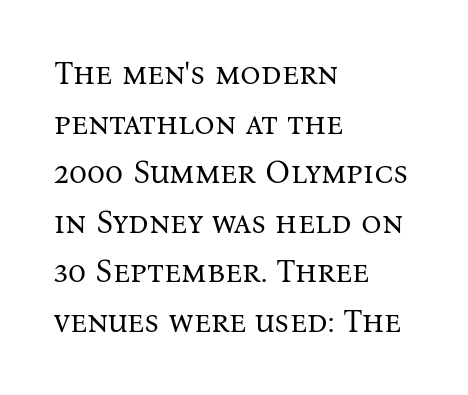
Q: Is the text bold? A: No.
Q: Is the text italic (slanted)? A: No, it is upright.
Q: Is the typeface a serif or a sans-serif typeface? A: Serif.
Q: Is the text underlined? A: No.
Q: How is the paragraph aligned? A: Left-aligned.
Q: Is the spacing between letters normal or unusually wide? A: Normal.
Q: Is the spacing between lines tight, normal or loose? A: Normal.
Q: Width (condensed, normal, or wide)? A: Normal.
Q: Stroke contrast? A: Medium.
Q: x-height? A: Medium.
Q: Monospaced? A: No.
